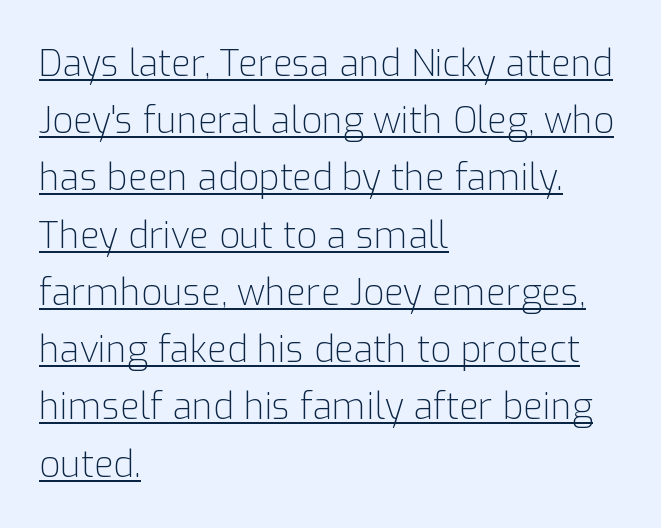
{"serif": "no", "italic": "no", "bold": "no", "weight": "light", "width": "normal", "stroke_contrast": "low", "x_height": "medium", "monospaced": "no", "underline": "yes", "align": "left", "line_spacing": "normal", "line_spacing_ratio": 1.59, "letter_spacing": "normal", "letter_spacing_em": 0.0, "glyph_px": 36}
